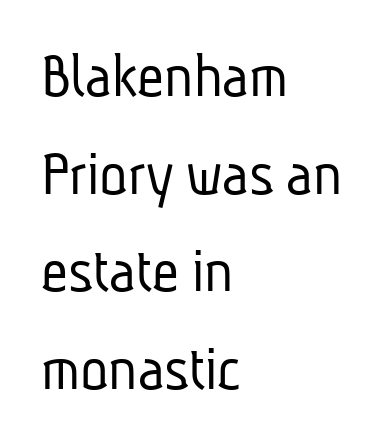
Q: Is the text bold? A: No.
Q: Is the typeface a serif or a sans-serif typeface? A: Sans-serif.
Q: Is the text underlined? A: No.
Q: How is the paragraph aligned? A: Left-aligned.
Q: Is the spacing between letters normal or unusually wide? A: Normal.
Q: Is the spacing between lines tight, normal or loose? A: Normal.
Q: Width (condensed, normal, or wide)? A: Condensed.
Q: Stroke contrast? A: Low.
Q: x-height? A: Medium.
Q: Monospaced? A: No.
